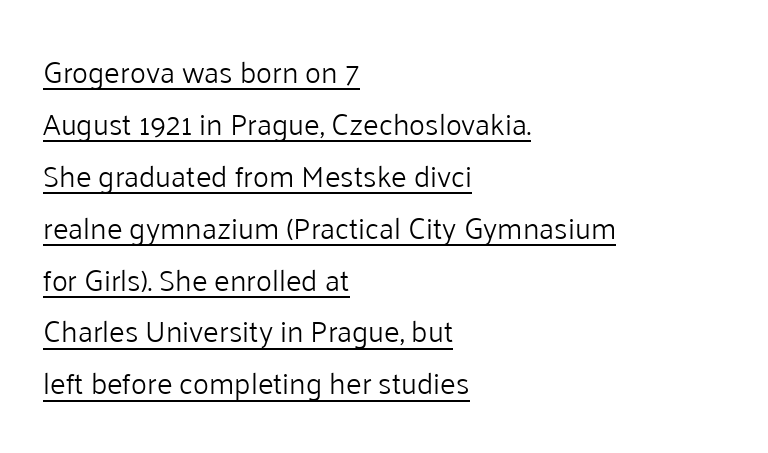
The passage shown is underscored from start to finish. Varying glyph widths throughout — classic text-font behaviour. This is roman type, the default non-slanted kind. Default kerning and tracking; the words read as compact shapes.
